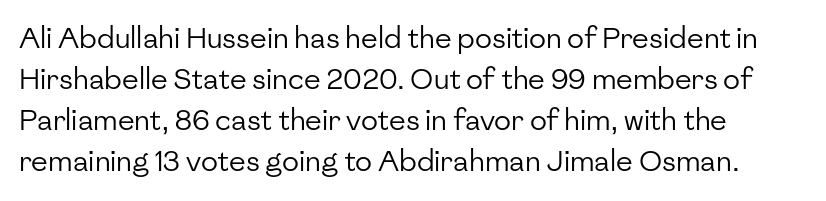
The image shows 28 px regular-weight sans-serif type, upright; set left-aligned, normal line spacing (1.47x), normal letter spacing, not underlined; low stroke contrast and a medium x-height.
